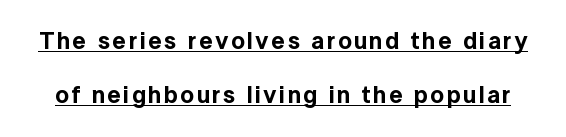
The image shows 24 px text type, upright; set loose line spacing (2.23x), underlined.
